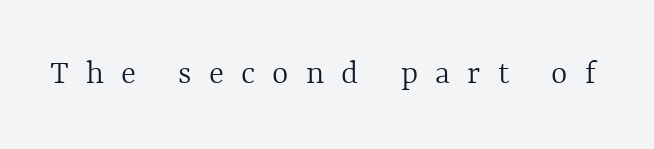
Do the characters align in a grid? No, the font is proportional. The baseline area is clear. Spacing between characters has been opened up far beyond the box default. This is not heavy type; no bold has been used. Unlike italic type, these characters show no tilt at all.
